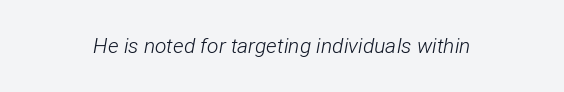
{"italic": "yes", "lean": "right", "slant_degrees": 12, "bold": "no", "underline": "no", "letter_spacing": "normal", "letter_spacing_em": 0.0, "glyph_px": 21}
